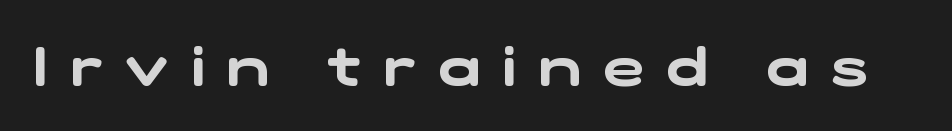
Q: Is the typeface a serif or a sans-serif typeface? A: Sans-serif.
Q: Is the text underlined? A: No.
Q: Is the spacing between letters normal or unusually wide? A: Unusually wide.
Q: Width (condensed, normal, or wide)? A: Wide.
Q: Stroke contrast? A: Low.
Q: x-height? A: Medium.
Q: Monospaced? A: No.
